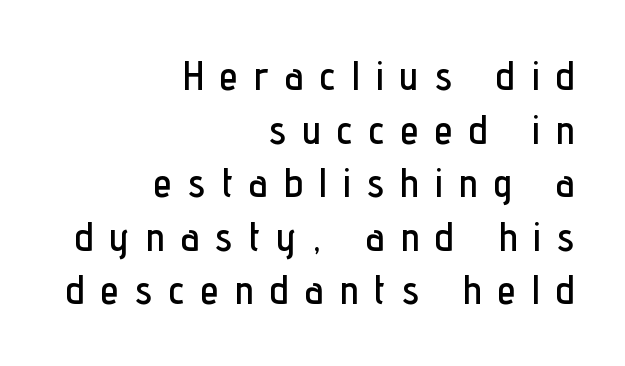
The image shows 40 px condensed sans-serif type, upright; set right-aligned, normal line spacing (1.34x), unusually wide letter spacing (+0.42 em), not underlined; low stroke contrast and a medium x-height.
